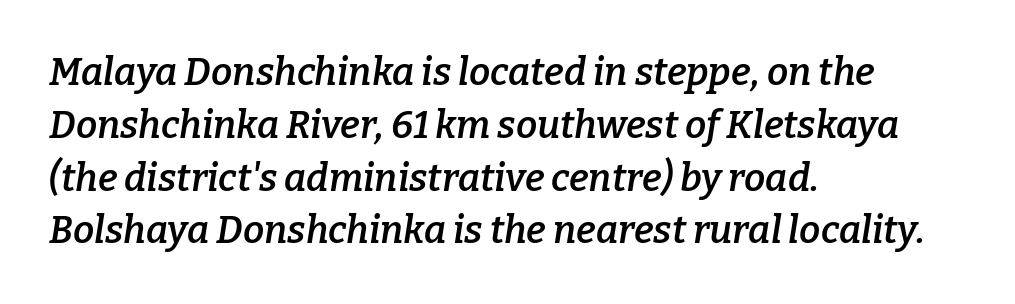
The gap between lines stays unmarked. These lines sit exactly where default settings would place them. The rendering shows small feet on the letterforms — a serif design. The whole block is typeset with a tilt. This sample has the flowing, uneven cadence of proportional lettering. This rendering leaves character spacing at its baseline value.
